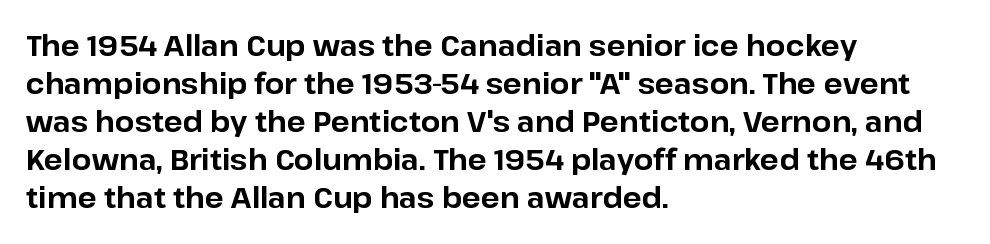
Q: Is the text bold? A: Yes.
Q: Is the text italic (slanted)? A: No, it is upright.
Q: Is the typeface a serif or a sans-serif typeface? A: Sans-serif.
Q: Is the text underlined? A: No.
Q: How is the paragraph aligned? A: Left-aligned.
Q: Is the spacing between letters normal or unusually wide? A: Normal.
Q: Is the spacing between lines tight, normal or loose? A: Normal.
Q: Width (condensed, normal, or wide)? A: Normal.
Q: Stroke contrast? A: Low.
Q: x-height? A: Medium.
Q: Monospaced? A: No.
